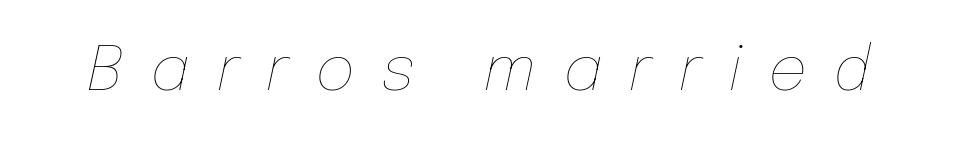
{"italic": "yes", "lean": "right", "slant_degrees": 12, "bold": "no", "weight": "thin", "width": "normal", "stroke_contrast": "low", "x_height": "medium", "monospaced": "no", "underline": "no", "letter_spacing": "wide", "letter_spacing_em": 0.42, "glyph_px": 62}
